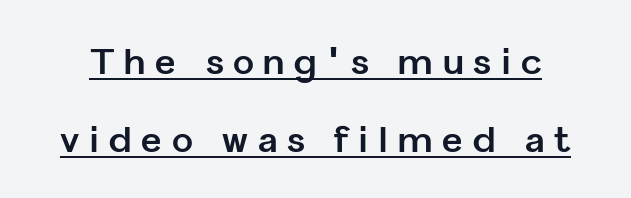
Spacing verdict: proportional, widths tailored to each character. Characters remain perfectly vertical along every line. This sample trades compactness for vertical openness between lines. Weight check: bold — yes, fully. Each letter's strokes conclude bluntly, with no projecting serifs. Like a heading marked for emphasis, these lines bear an underscore.
